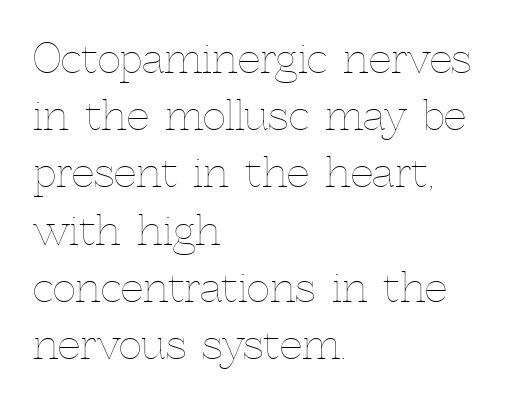
This sample has the flowing, uneven cadence of proportional lettering. No letter is thick-stroked: the sample isn't bold. Normally led — the rows are evenly, conventionally spaced. Caption: standard tracking, unaltered. Has an underline been added? It has not.
